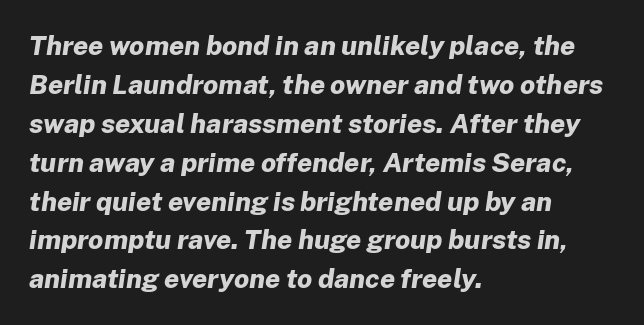
{"italic": "yes", "lean": "right", "slant_degrees": 8, "bold": "yes", "underline": "no", "align": "left", "line_spacing": "normal", "line_spacing_ratio": 1.44, "letter_spacing": "normal", "letter_spacing_em": 0.0, "glyph_px": 27}
